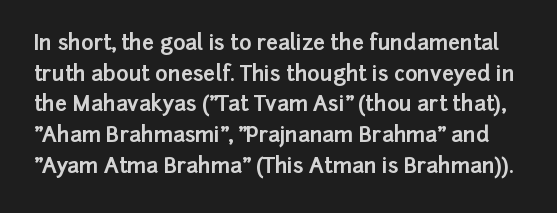
Q: Is the text bold? A: Yes.
Q: Is the text italic (slanted)? A: No, it is upright.
Q: Is the text underlined? A: No.
Q: Is the spacing between letters normal or unusually wide? A: Normal.
Q: Is the spacing between lines tight, normal or loose? A: Normal.
